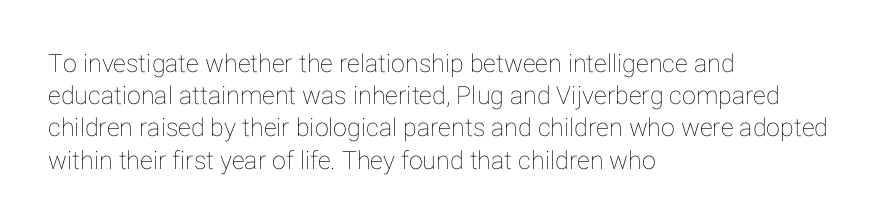
The image shows 25 px text type, upright; set left-aligned, normal line spacing (1.29x), normal letter spacing, not underlined.
